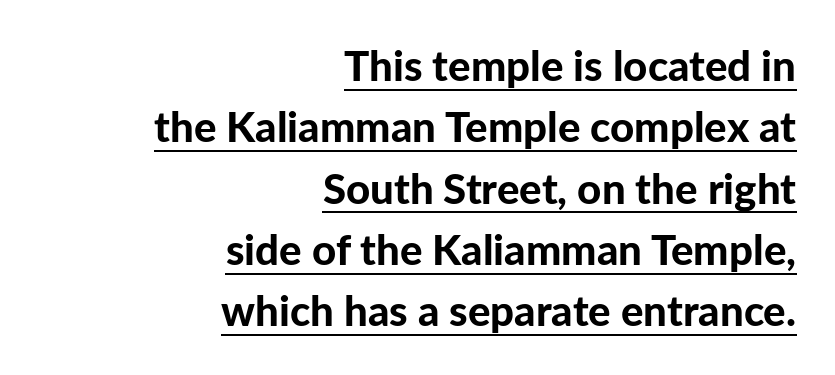
Q: Is the text bold? A: Yes.
Q: Is the text italic (slanted)? A: No, it is upright.
Q: Is the typeface a serif or a sans-serif typeface? A: Sans-serif.
Q: Is the text underlined? A: Yes.
Q: How is the paragraph aligned? A: Right-aligned.
Q: Is the spacing between letters normal or unusually wide? A: Normal.
Q: Is the spacing between lines tight, normal or loose? A: Normal.
Q: Width (condensed, normal, or wide)? A: Normal.
Q: Stroke contrast? A: Low.
Q: x-height? A: Medium.
Q: Monospaced? A: No.
